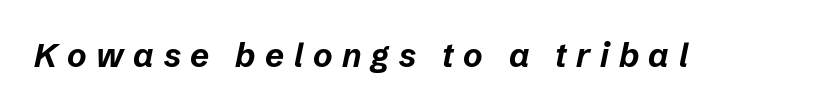
The image shows 33 px bold type, italic (leaning right); set unusually wide letter spacing (+0.29 em), not underlined; low stroke contrast and a medium x-height.
